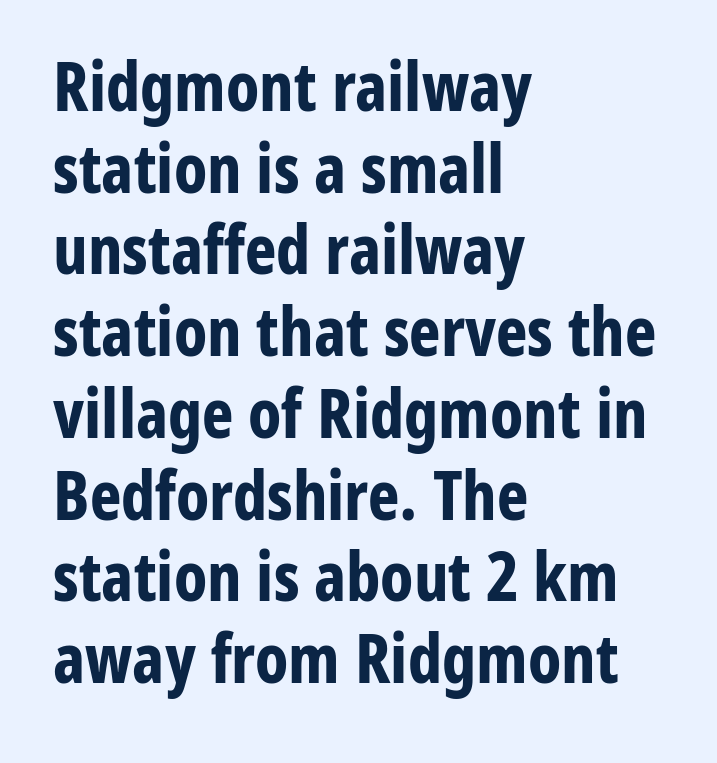
The image shows 67 px bold, condensed sans-serif type, upright; set left-aligned, line spacing 1.22x, normal letter spacing, not underlined; low stroke contrast and a medium x-height.
